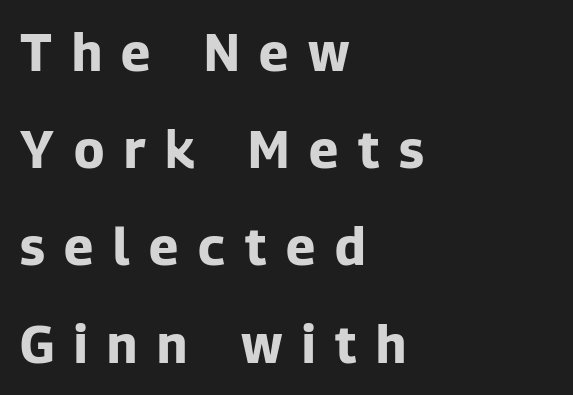
The image shows 52 px bold sans-serif type, upright; set left-aligned, line spacing 1.87x, unusually wide letter spacing (+0.38 em), not underlined; low stroke contrast and a medium x-height.
